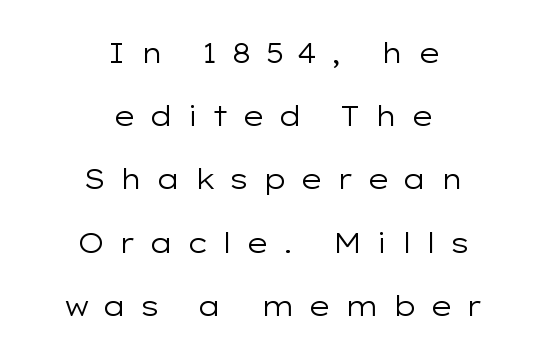
The image shows 27 px text type, upright; set centered, loose line spacing (2.34x), unusually wide letter spacing (+0.48 em), not underlined.
